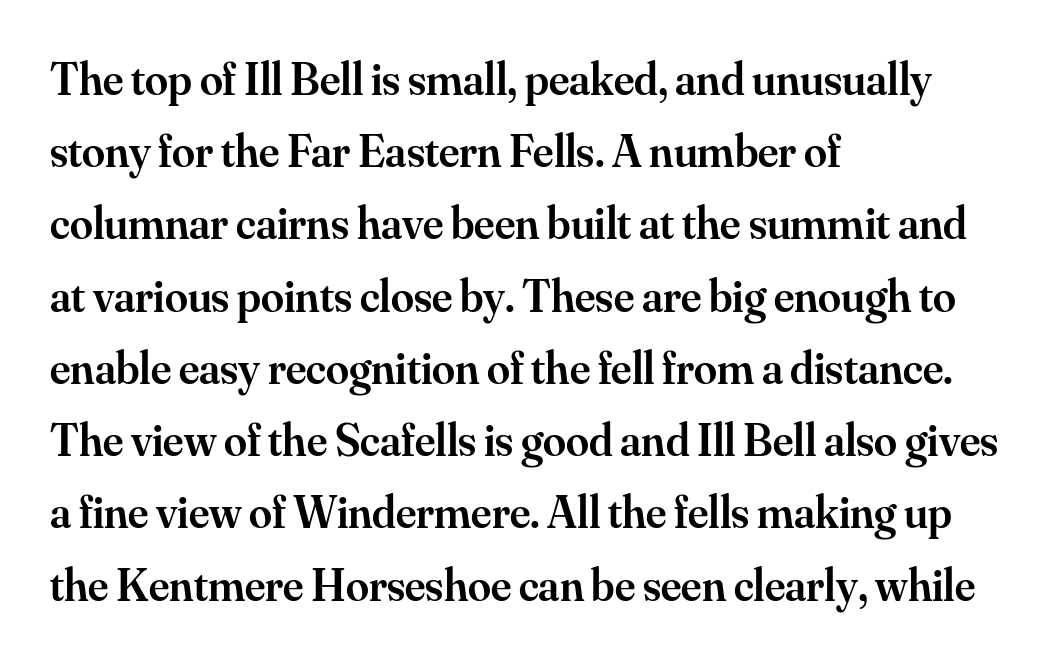
Compared with an ordinary text face, these strokes are moderately heavier — a semibold. Stroke terminals: seriffed. Looks like regular typesetting: each glyph gets only the width it needs. Spacing between characters is what you'd get straight out of the box.
